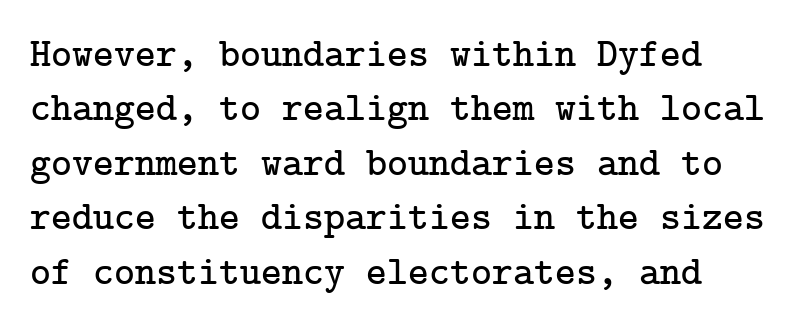
Regarding leading, the lines here are spaced in the standard way. A typesetter would call this zero additional tracking. Check the space under the baseline: it is left empty. Tall strokes in this sample are plumb rather than angled. Serifs: yes, visible at the terminals of the letterforms.
